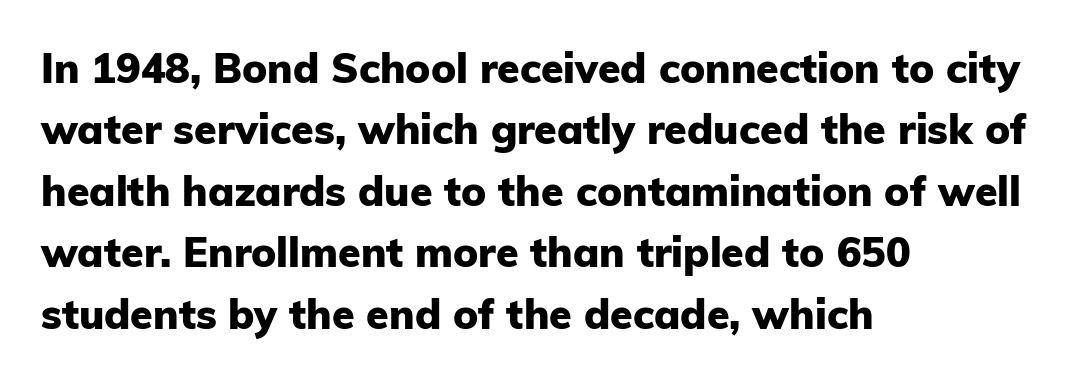
{"serif": "no", "italic": "no", "bold": "yes", "weight": "heavy", "width": "normal", "stroke_contrast": "low", "x_height": "medium", "monospaced": "no", "underline": "no", "align": "left", "line_spacing": "normal", "line_spacing_ratio": 1.5, "letter_spacing": "normal", "letter_spacing_em": 0.0, "glyph_px": 41}
